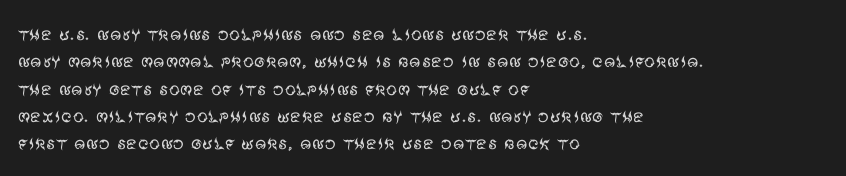
The image shows 22 px text type, upright; set left-aligned, line spacing 1.24x, normal letter spacing, not underlined.
